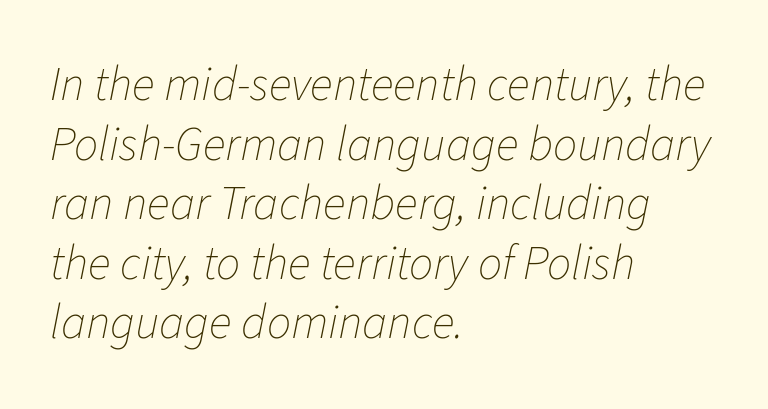
The specimen omits any rule beneath the text block's lines. The letterforms sit shoulder to shoulder at normal distance. A typesetter would mark this as italic. Ink coverage per letter is moderate at most.
